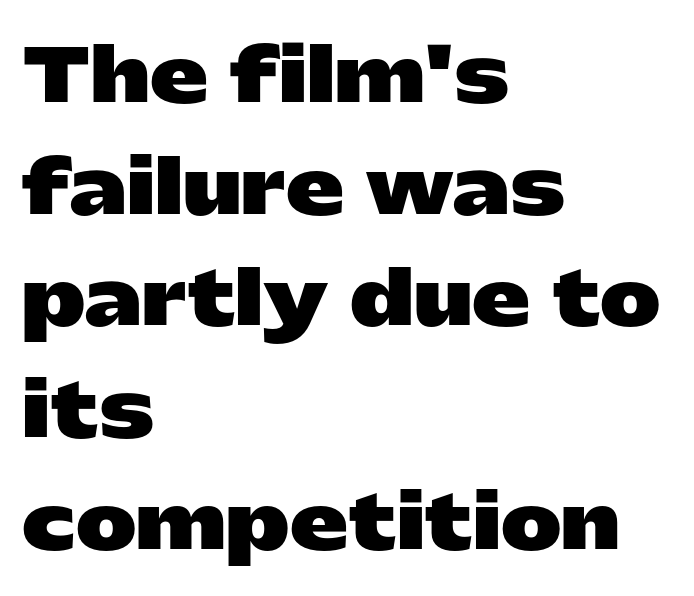
Q: Is the text bold? A: Yes.
Q: Is the text italic (slanted)? A: No, it is upright.
Q: Is the typeface a serif or a sans-serif typeface? A: Sans-serif.
Q: Is the text underlined? A: No.
Q: How is the paragraph aligned? A: Left-aligned.
Q: Is the spacing between letters normal or unusually wide? A: Normal.
Q: Is the spacing between lines tight, normal or loose? A: Normal.
Q: Width (condensed, normal, or wide)? A: Wide.
Q: Stroke contrast? A: Low.
Q: x-height? A: Medium.
Q: Monospaced? A: No.
